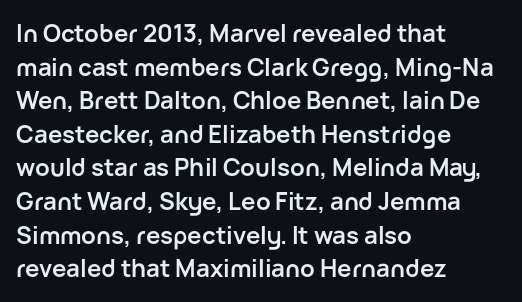
Any mark beneath the type? The region is blank. Regular leading. The face used here is rendered with its standard letterfit. These words are printed bold, with thick strokes throughout. Italic? Not at all — the glyphs are vertical. Left-aligned paragraph, ragged on the right.
